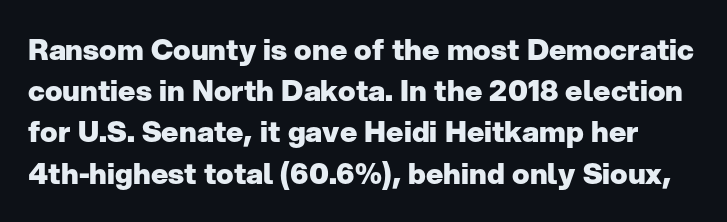
{"serif": "no", "italic": "no", "bold": "yes", "weight": "heavy", "width": "normal", "stroke_contrast": "low", "x_height": "medium", "monospaced": "no", "underline": "no", "line_spacing": "normal", "line_spacing_ratio": 1.42, "letter_spacing": "normal", "letter_spacing_em": 0.0, "glyph_px": 29}
